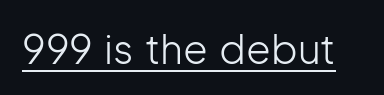
{"serif": "no", "italic": "no", "bold": "no", "weight": "light", "width": "normal", "stroke_contrast": "low", "x_height": "medium", "monospaced": "no", "underline": "yes", "letter_spacing": "normal", "letter_spacing_em": 0.0, "glyph_px": 40}
